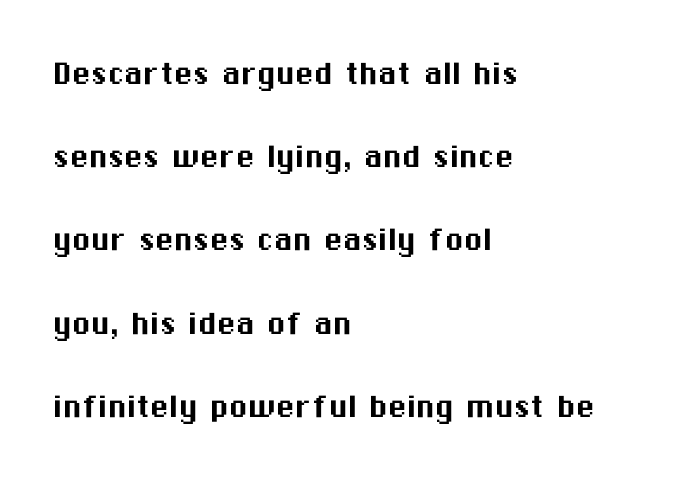
Horizontally, the lines are justified to the leading edge only. The face used here is a sans, in the tradition of grotesques and geometrics. Think of a printed novel: that variable character pitch is what you see here. A bare baseline throughout the passage.
